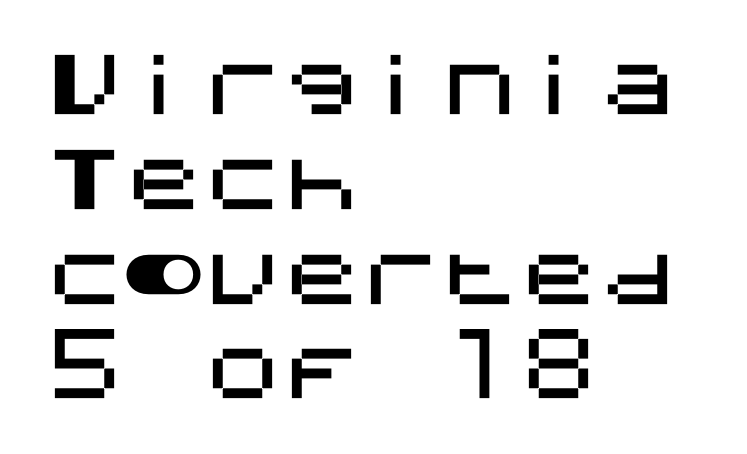
Q: Is the text italic (slanted)? A: No, it is upright.
Q: Is the typeface a serif or a sans-serif typeface? A: Sans-serif.
Q: Is the text underlined? A: No.
Q: How is the paragraph aligned? A: Left-aligned.
Q: Is the spacing between letters normal or unusually wide? A: Normal.
Q: Width (condensed, normal, or wide)? A: Normal.
Q: Stroke contrast? A: Medium.
Q: x-height? A: Large.
